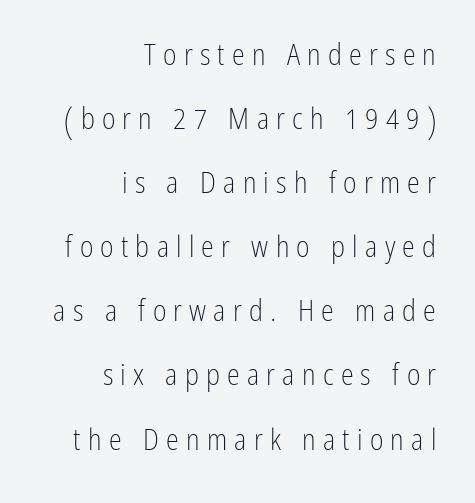
Q: Is the text bold? A: No.
Q: Is the text italic (slanted)? A: No, it is upright.
Q: Is the typeface a serif or a sans-serif typeface? A: Sans-serif.
Q: Is the text underlined? A: No.
Q: How is the paragraph aligned? A: Right-aligned.
Q: Is the spacing between letters normal or unusually wide? A: Unusually wide.
Q: Is the spacing between lines tight, normal or loose? A: Loose.
Q: Width (condensed, normal, or wide)? A: Condensed.
Q: Stroke contrast? A: Low.
Q: x-height? A: Medium.
Q: Monospaced? A: No.
